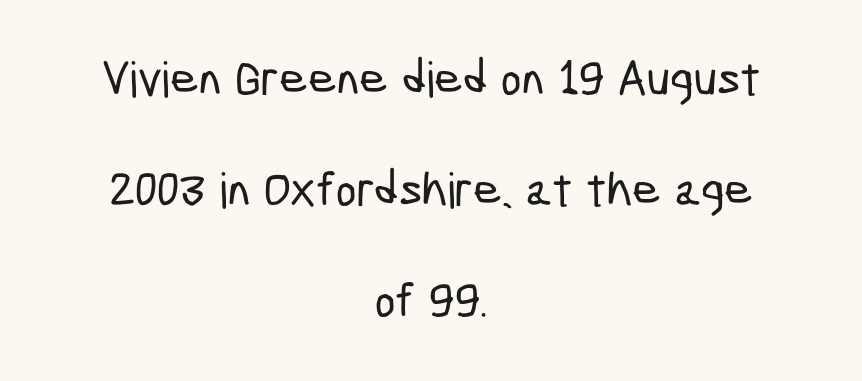
You could call the tracking neutral — neither tight nor loose. Grotesque or geometric, the face here clearly has no serifs. The setting favours the middle, as headings and verse often do. The specimen omits any rule beneath the text block's lines.
